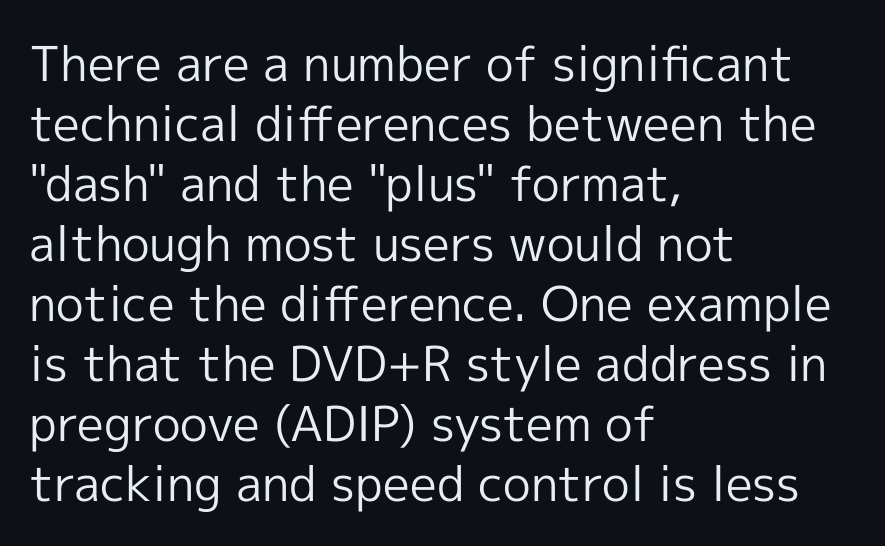
Q: Is the text bold? A: No.
Q: Is the text italic (slanted)? A: No, it is upright.
Q: Is the typeface a serif or a sans-serif typeface? A: Sans-serif.
Q: Is the text underlined? A: No.
Q: How is the paragraph aligned? A: Left-aligned.
Q: Is the spacing between letters normal or unusually wide? A: Normal.
Q: Is the spacing between lines tight, normal or loose? A: Normal.
Q: Width (condensed, normal, or wide)? A: Normal.
Q: x-height? A: Medium.
Q: Monospaced? A: No.
